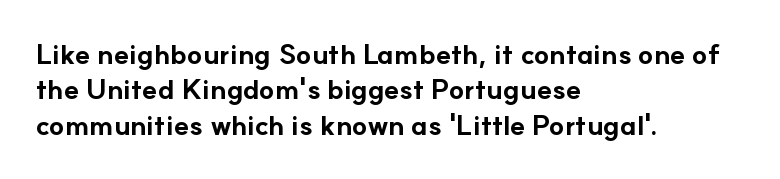
The lines sit at an ordinary, default distance from one another. The letterforms sit shoulder to shoulder at normal distance. A bare baseline throughout the passage. The letters stand straight up with perfectly vertical stems. The letters advance in unequal steps, a hallmark of proportional type.
